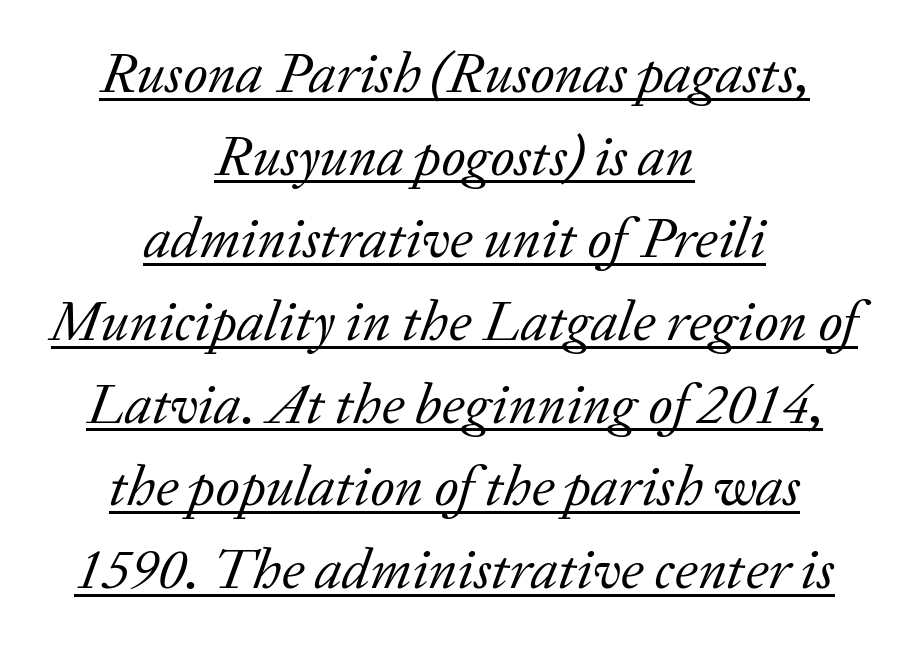
Q: Is the text bold? A: No.
Q: Is the text italic (slanted)? A: Yes, it leans right by about 20 degrees.
Q: Is the typeface a serif or a sans-serif typeface? A: Serif.
Q: Is the text underlined? A: Yes.
Q: How is the paragraph aligned? A: Centered.
Q: Is the spacing between letters normal or unusually wide? A: Normal.
Q: Is the spacing between lines tight, normal or loose? A: Normal.
Q: Width (condensed, normal, or wide)? A: Normal.
Q: Stroke contrast? A: Low.
Q: x-height? A: Medium.
Q: Monospaced? A: No.
